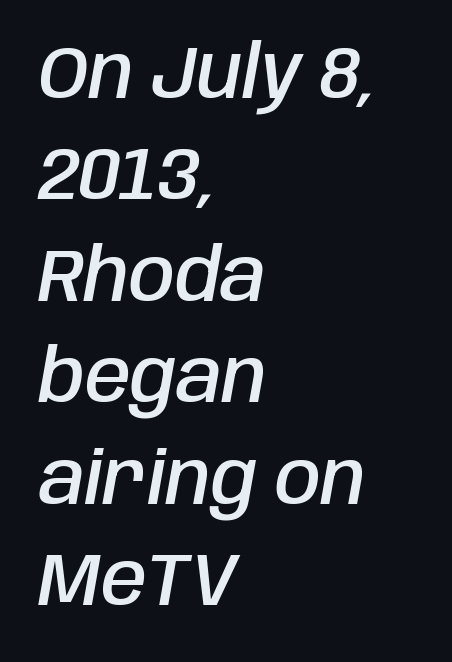
Yep, that's italic — everything's leaning. These lines are set flush left with a ragged right edge. You could not count columns in this text — the font is proportionally spaced. Descenders are the only things crossing below the line. Moderately thickened strokes mark this as semibold type. One glance says typical: line gaps are just what's usual.
